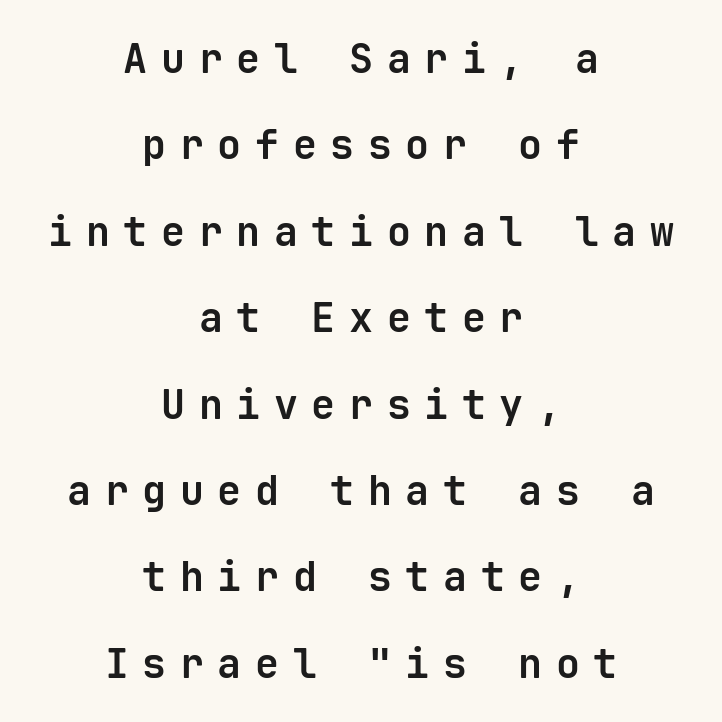
The typography opts for an upright posture over an oblique one. Tracking here is generous; glyphs stand well apart from one another. Bare-footed words on every line. Every letter is thick-stroked: bold, no question.
